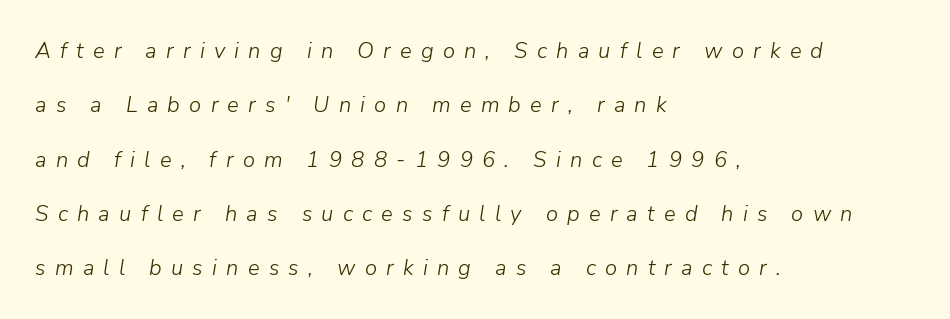
The image shows 22 px text type, italic (leaning right); set left-aligned, loose line spacing (2.47x), unusually wide letter spacing (+0.42 em), not underlined.
